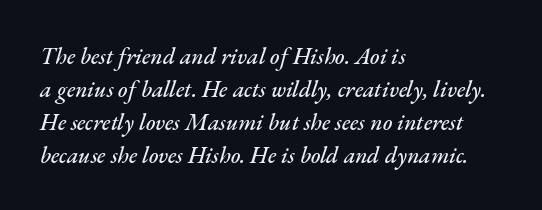
The image shows 23 px text type, italic (leaning right); set left-aligned, normal line spacing (1.43x), normal letter spacing, not underlined.
